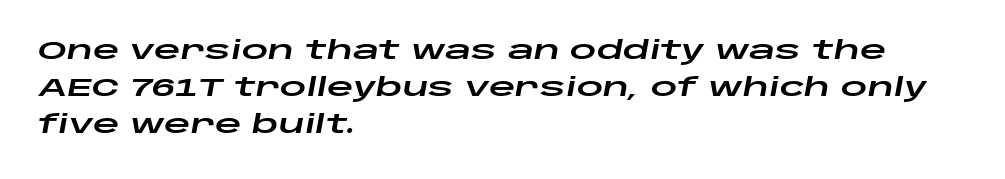
The text carries the slant typical of an italic or oblique font. Reading down the block, your eye returns to a fixed left position each line. Glyph-to-glyph distance matches everyday printed text. How would I describe the line gaps? Plain and ordinary.
